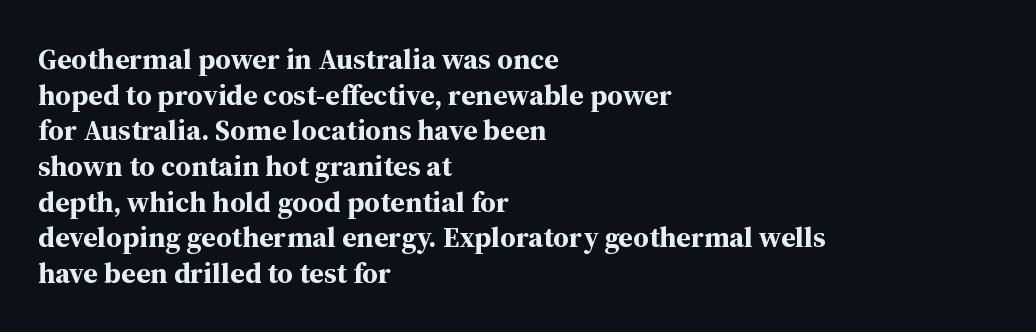
Q: Is the text bold? A: Yes.
Q: Is the text italic (slanted)? A: No, it is upright.
Q: Is the typeface a serif or a sans-serif typeface? A: Serif.
Q: Is the text underlined? A: No.
Q: How is the paragraph aligned? A: Left-aligned.
Q: Is the spacing between letters normal or unusually wide? A: Normal.
Q: Width (condensed, normal, or wide)? A: Normal.
Q: Stroke contrast? A: Medium.
Q: x-height? A: Medium.
Q: Monospaced? A: No.
